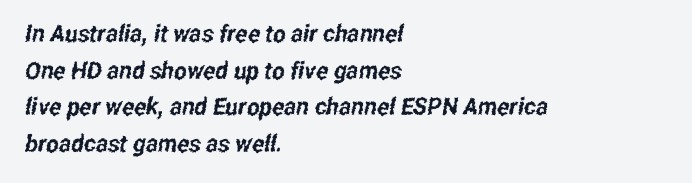
There is no visible air inserted between adjacent glyphs. The text block is weighted toward the left margin, trailing off unevenly rightward. Leading matches the norm, producing a regular column. Anything drawn beneath the words? Only blank space.
